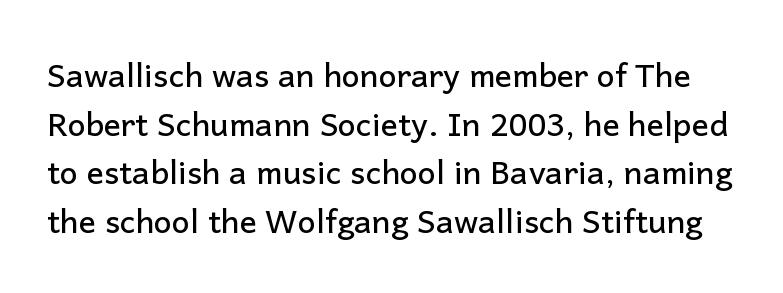
This block has exactly the height ordinary leading produces. Caption: standard tracking, unaltered. I'd call this a sans setting — the letters go barefoot. Quick note: underline off. Do the characters align in a grid? No, the font is proportional. The type sits square on the baseline with zero lean.
